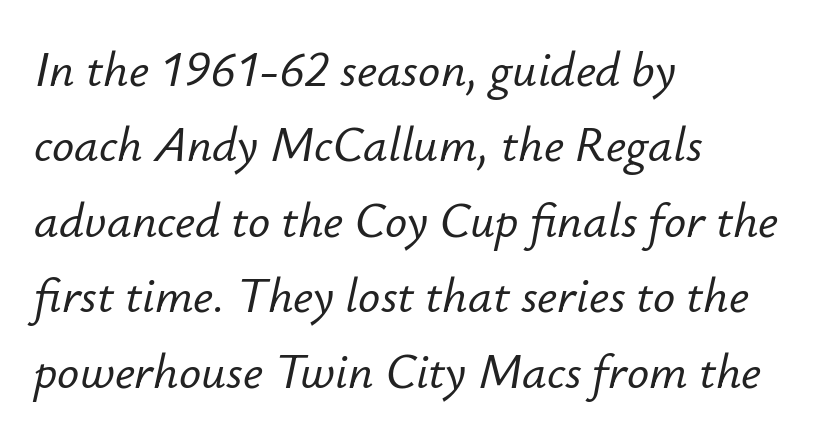
{"italic": "yes", "lean": "right", "slant_degrees": 12, "width": "normal", "stroke_contrast": "low", "x_height": "small", "monospaced": "no", "underline": "no", "align": "left", "line_spacing": "normal", "line_spacing_ratio": 1.54, "letter_spacing": "normal", "letter_spacing_em": 0.0, "glyph_px": 49}
